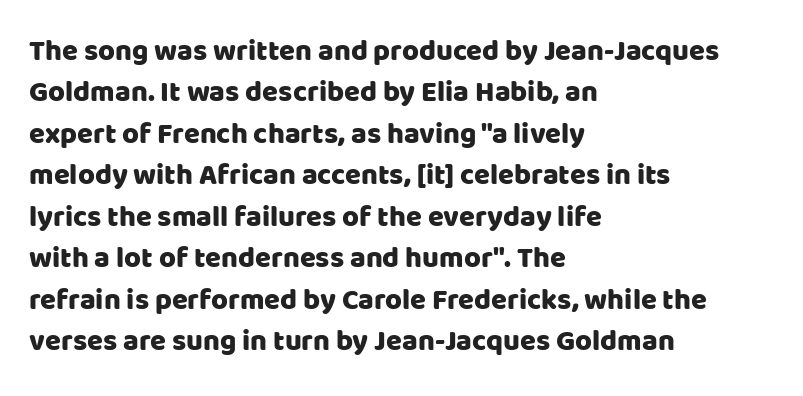
The foot of each line stays bare and open. A typesetter would call this proportional, since set widths differ per character. The paragraph shown leans on its left margin. Style check: upright.
